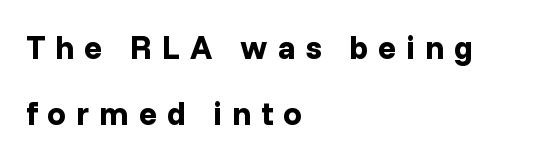
Q: Is the text bold? A: Yes.
Q: Is the text italic (slanted)? A: No, it is upright.
Q: Is the typeface a serif or a sans-serif typeface? A: Sans-serif.
Q: Is the text underlined? A: No.
Q: How is the paragraph aligned? A: Left-aligned.
Q: Is the spacing between letters normal or unusually wide? A: Unusually wide.
Q: Is the spacing between lines tight, normal or loose? A: Loose.
Q: Width (condensed, normal, or wide)? A: Normal.
Q: Stroke contrast? A: Low.
Q: x-height? A: Medium.
Q: Monospaced? A: No.
